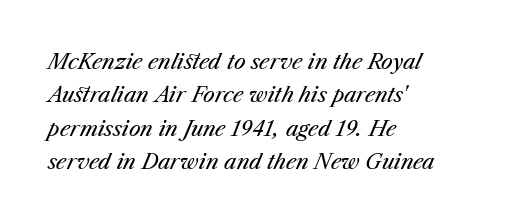
The glyphs look as if they've been sheared to an angle. The passage shown has conventional tracking throughout. Is the type heavy? It reads as light-to-regular instead. This rendering features lettering with no underline. Horizontal bands of white between lines are of average thickness.
